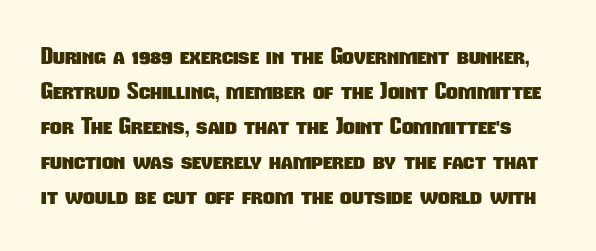
Q: Is the text bold? A: Yes.
Q: Is the text underlined? A: No.
Q: Is the spacing between letters normal or unusually wide? A: Normal.
Q: Is the spacing between lines tight, normal or loose? A: Normal.
